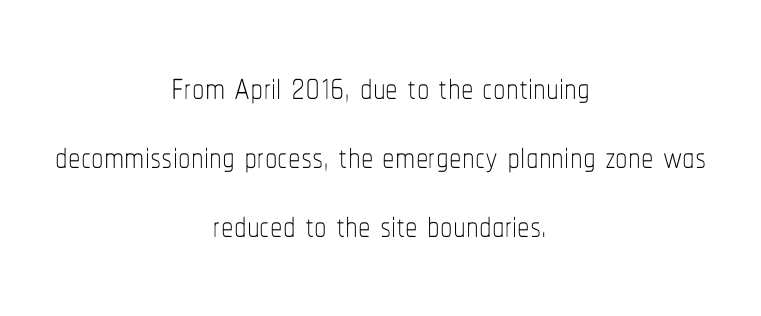
Q: Is the text bold? A: No.
Q: Is the text italic (slanted)? A: No, it is upright.
Q: Is the text underlined? A: No.
Q: How is the paragraph aligned? A: Centered.
Q: Is the spacing between letters normal or unusually wide? A: Normal.
Q: Is the spacing between lines tight, normal or loose? A: Normal.
Q: Width (condensed, normal, or wide)? A: Condensed.
Q: Stroke contrast? A: Low.
Q: x-height? A: Medium.
Q: Monospaced? A: No.
